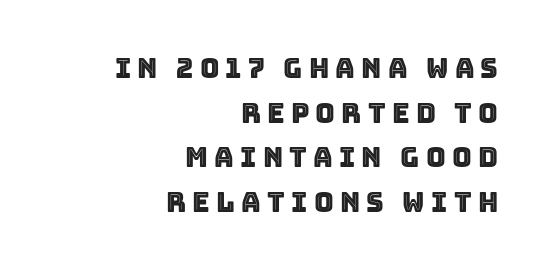
{"italic": "no", "underline": "no", "align": "right", "line_spacing": "normal", "line_spacing_ratio": 1.65, "letter_spacing": "wide", "letter_spacing_em": 0.23, "glyph_px": 27}
